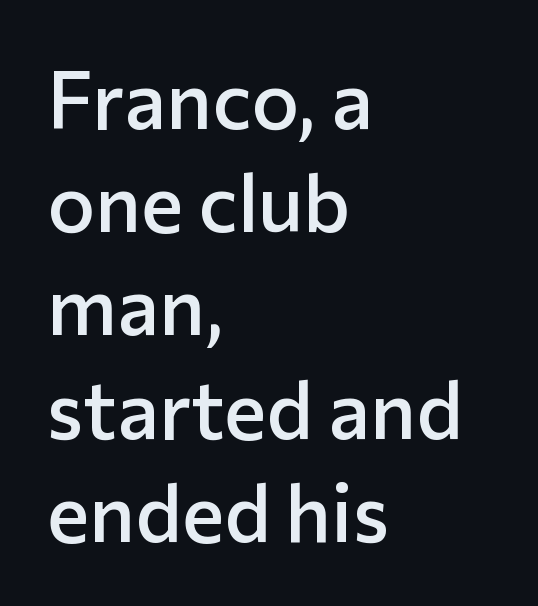
{"serif": "no", "italic": "no", "bold": "semi", "weight": "semibold", "width": "normal", "stroke_contrast": "low", "x_height": "medium", "monospaced": "no", "underline": "no", "align": "left", "line_spacing": "normal", "line_spacing_ratio": 1.29, "letter_spacing": "normal", "letter_spacing_em": 0.0, "glyph_px": 80}
